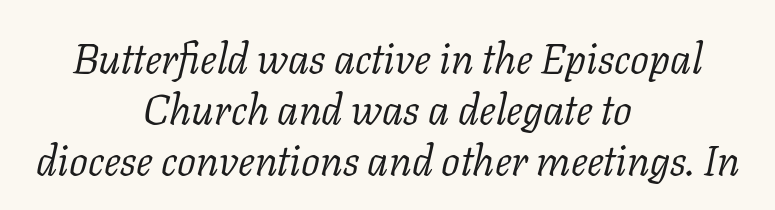
The image shows 42 px light serif type, italic (leaning right); set centered, line spacing 1.21x, normal letter spacing, not underlined; low stroke contrast and a medium x-height.
